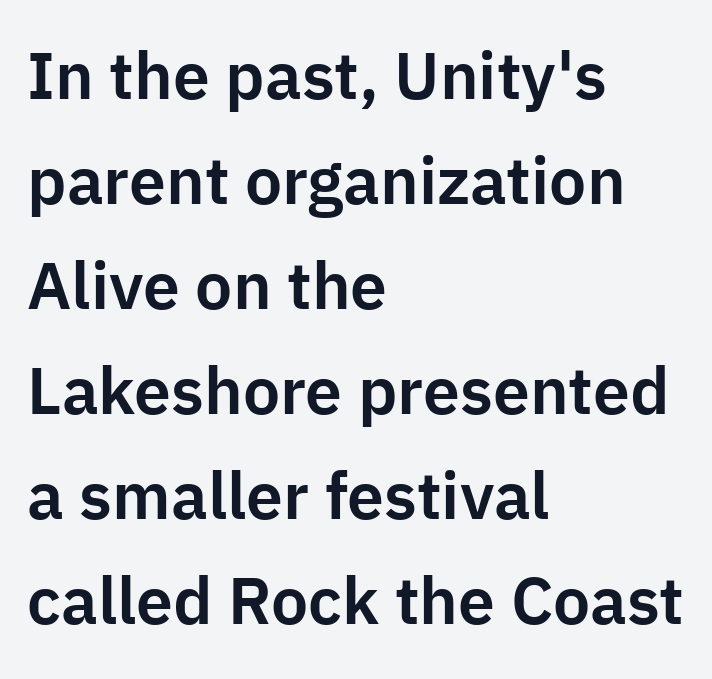
The image shows 66 px sans-serif type, upright; set left-aligned, normal line spacing (1.59x), normal letter spacing, not underlined; low stroke contrast and a medium x-height.
